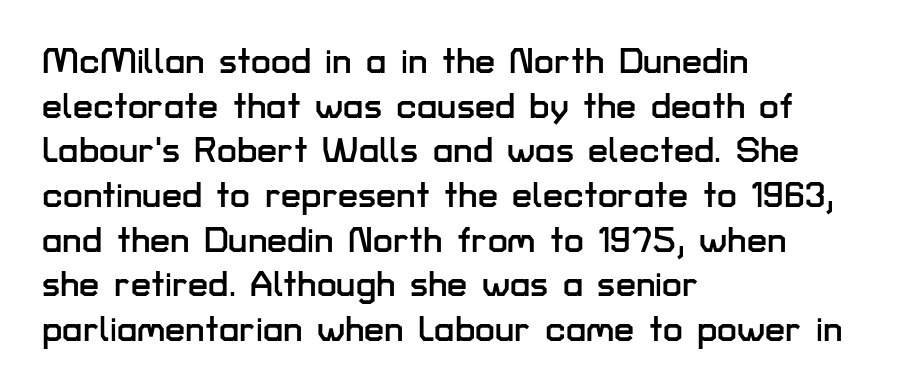
The rendering anchors every line to the left-hand side. You can tell it's not italic because the verticals are truly vertical. The zone under the glyphs is completely vacant. This sample uses plain, unmodified letter spacing.
